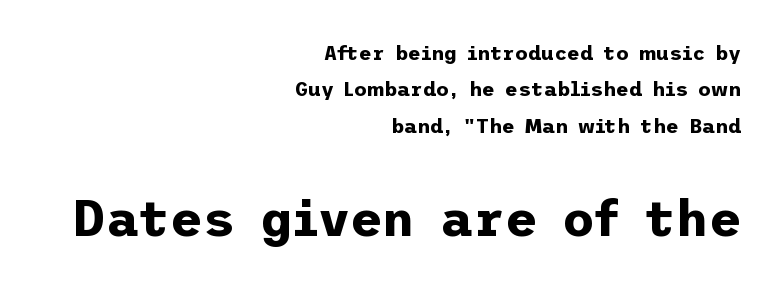
Serif or sans? Sans — the stroke terminals are bare. Descenders are the only things crossing below the line. Whoever set this made the second block the dominant, larger element. This sample uses an upright cut, with every glyph sitting square on the baseline. The rendering keeps characters at their native spacing. How heavy is the stroke? Heavy — this is a bold.
